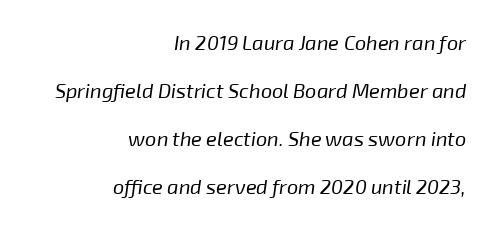
The image shows 20 px text type, italic (leaning right); set right-aligned, loose line spacing (2.4x), normal letter spacing, not underlined.
